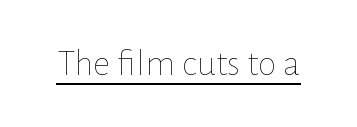
{"italic": "no", "bold": "no", "weight": "thin", "width": "normal", "stroke_contrast": "low", "x_height": "medium", "monospaced": "no", "underline": "yes", "letter_spacing": "normal", "letter_spacing_em": 0.0, "glyph_px": 38}
